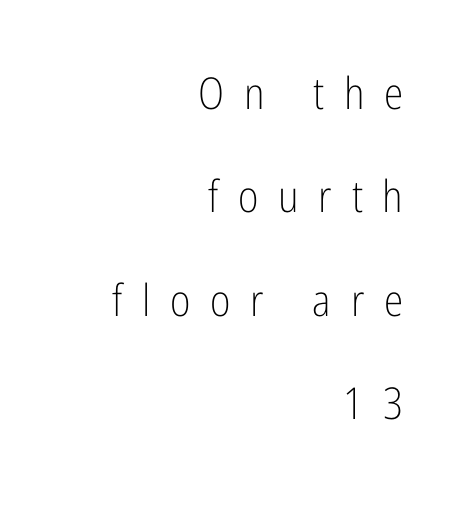
The image shows 44 px light, condensed sans-serif type, upright; set right-aligned, loose line spacing (2.35x), unusually wide letter spacing (+0.45 em), not underlined; low stroke contrast and a medium x-height.
